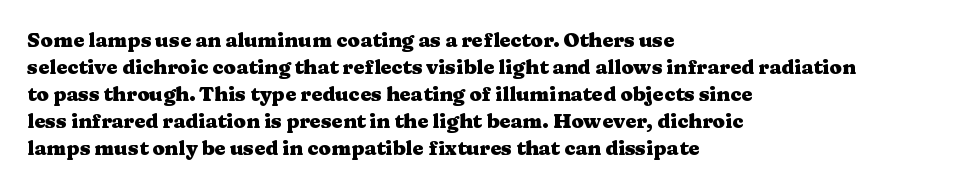
Q: Is the text bold? A: Yes.
Q: Is the text italic (slanted)? A: No, it is upright.
Q: Is the text underlined? A: No.
Q: How is the paragraph aligned? A: Left-aligned.
Q: Is the spacing between letters normal or unusually wide? A: Normal.
Q: Is the spacing between lines tight, normal or loose? A: Normal.
